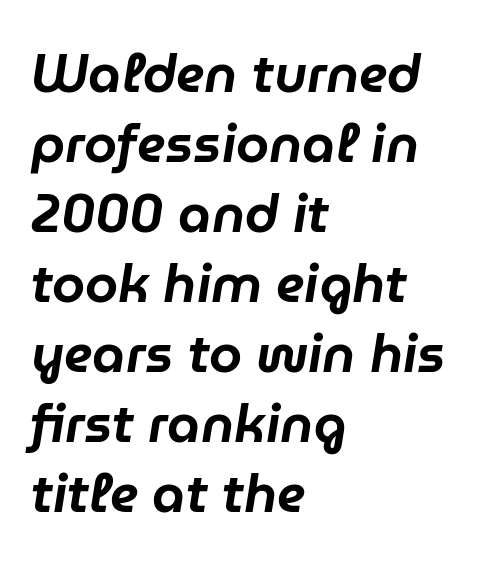
The image shows 53 px text type, italic (leaning right); set left-aligned, normal line spacing (1.32x), normal letter spacing, not underlined; low stroke contrast and a medium x-height.
